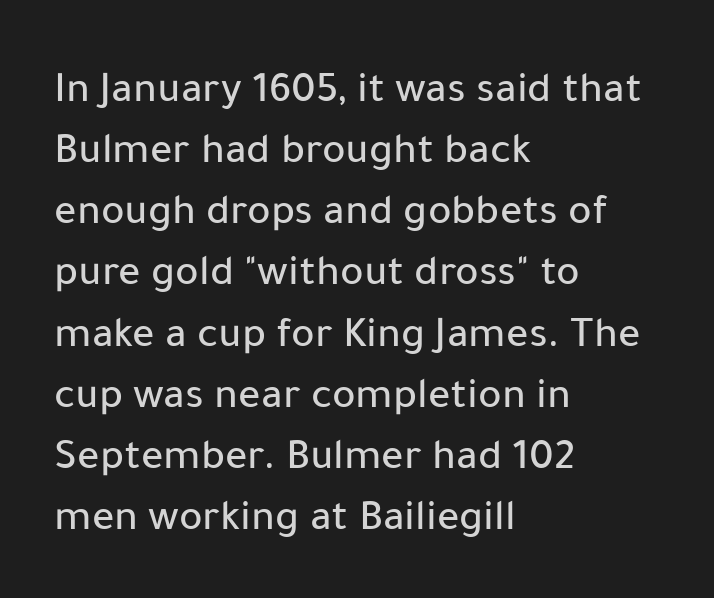
The image shows 44 px sans-serif type, upright; set left-aligned, normal line spacing (1.39x), normal letter spacing, not underlined; low stroke contrast and a medium x-height.
